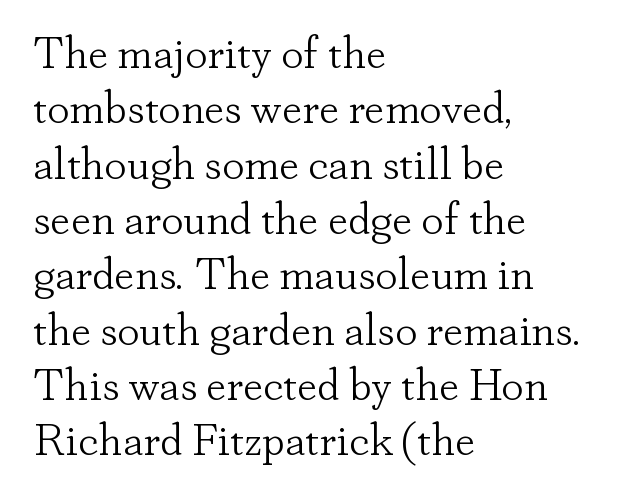
{"serif": "yes", "italic": "no", "bold": "no", "weight": "light", "width": "normal", "stroke_contrast": "low", "x_height": "small", "monospaced": "no", "underline": "no", "align": "left", "line_spacing_ratio": 1.23, "letter_spacing": "normal", "letter_spacing_em": 0.0, "glyph_px": 45}
